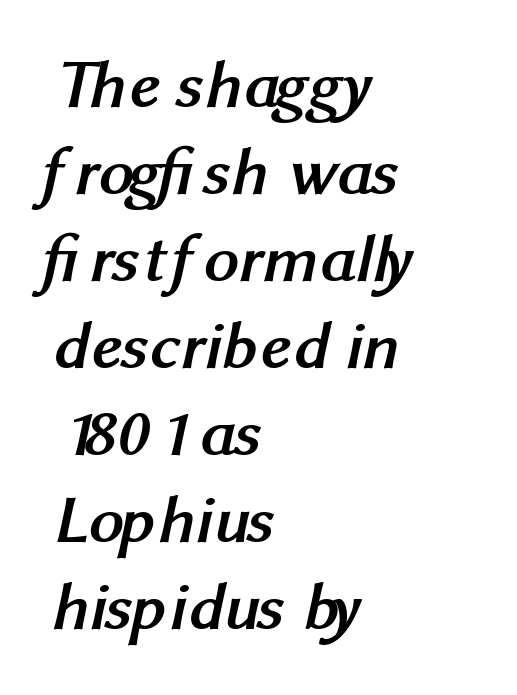
The image shows 69 px semibold sans-serif type; set left-aligned, normal line spacing (1.26x), normal letter spacing, not underlined; medium stroke contrast and a medium x-height.
